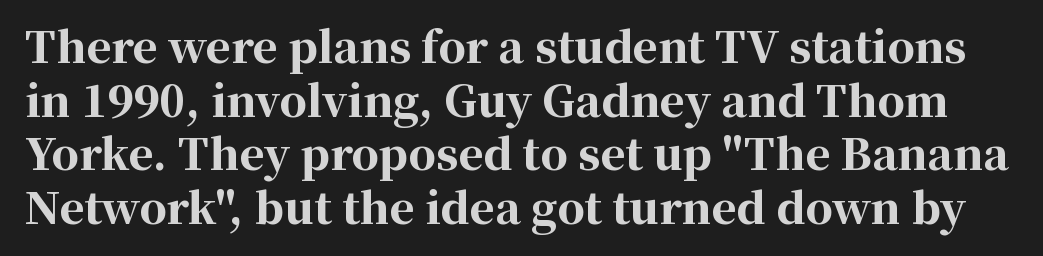
The vertical gap from one line to the next is medium. There is no visible air inserted between adjacent glyphs. Emphasis by weight is at full strength: bold. The area under the type is left untouched.
